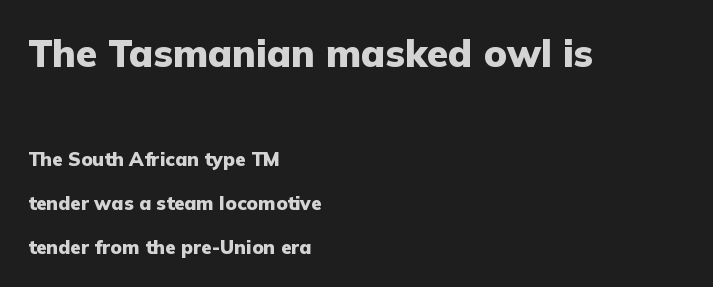
Note the varied advance widths — an 'i' is clearly narrower than an 'm'. The passage shown stacks its lines with a broad gap. The letters stand straight up with perfectly vertical stems. Lines of text with bare space underneath. Are there feet on the stems? There aren't — it's a sans.
